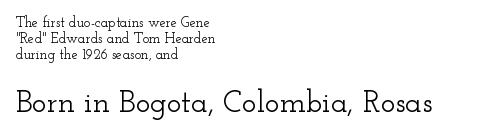
Q: Is the text italic (slanted)? A: No, it is upright.
Q: Is the typeface a serif or a sans-serif typeface? A: Serif.
Q: Is the text underlined? A: No.
Q: How is the paragraph aligned? A: Left-aligned.
Q: Is the spacing between letters normal or unusually wide? A: Normal.
Q: Is the spacing between lines tight, normal or loose? A: Tight.
Q: Which block of text is set in a larger size, the first (top) or the second (bottom)? A: The second (bottom) one.
Q: Width (condensed, normal, or wide)? A: Wide.
Q: Stroke contrast? A: Low.
Q: x-height? A: Small.
Q: Monospaced? A: No.
